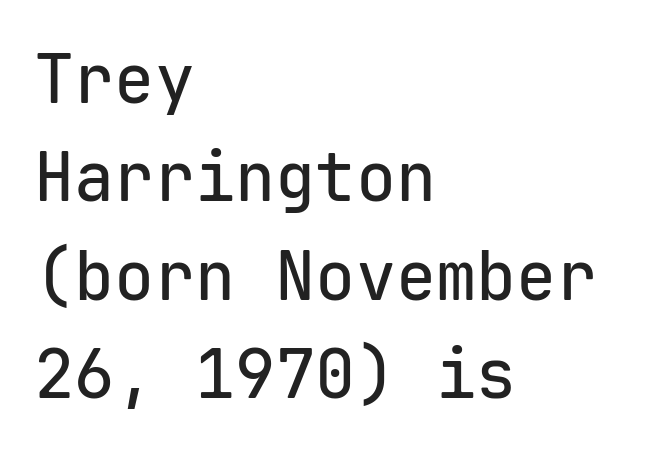
The type is set solid horizontally, with unmodified tracking. The lines sit at an ordinary, default distance from one another. Each letter's strokes conclude bluntly, with no projecting serifs. Teacher's note: observe the even left margin — that is flush-left alignment.
